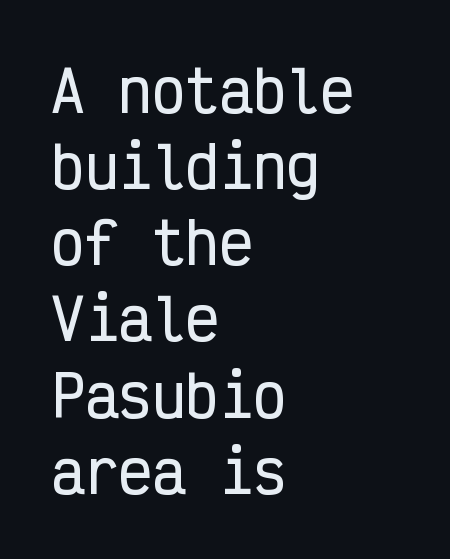
A classic flush-left, rag-right setting is used for this passage. In terms of letterspacing, this is plain default setting. To sum up the face: it is a sans, with no serifs. Here the designer chose a console-style face with uniform glyph widths.
